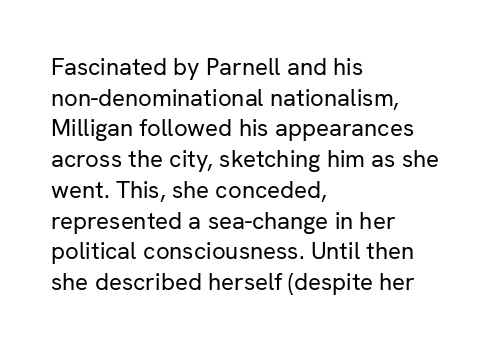
Is the type heavy? It reads as light-to-regular instead. Leftover space on each line is placed entirely after the last word. Characters follow at the spacing the type designer built in. The passage shown stacks its lines at a standard gap.
